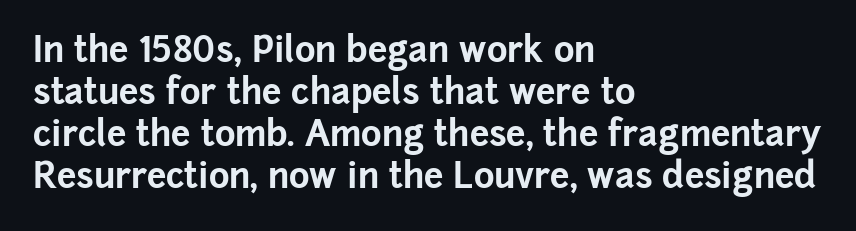
Q: Is the text bold? A: Yes.
Q: Is the text italic (slanted)? A: No, it is upright.
Q: Is the typeface a serif or a sans-serif typeface? A: Sans-serif.
Q: Is the text underlined? A: No.
Q: How is the paragraph aligned? A: Left-aligned.
Q: Is the spacing between letters normal or unusually wide? A: Normal.
Q: Width (condensed, normal, or wide)? A: Normal.
Q: Stroke contrast? A: Low.
Q: x-height? A: Medium.
Q: Monospaced? A: No.
